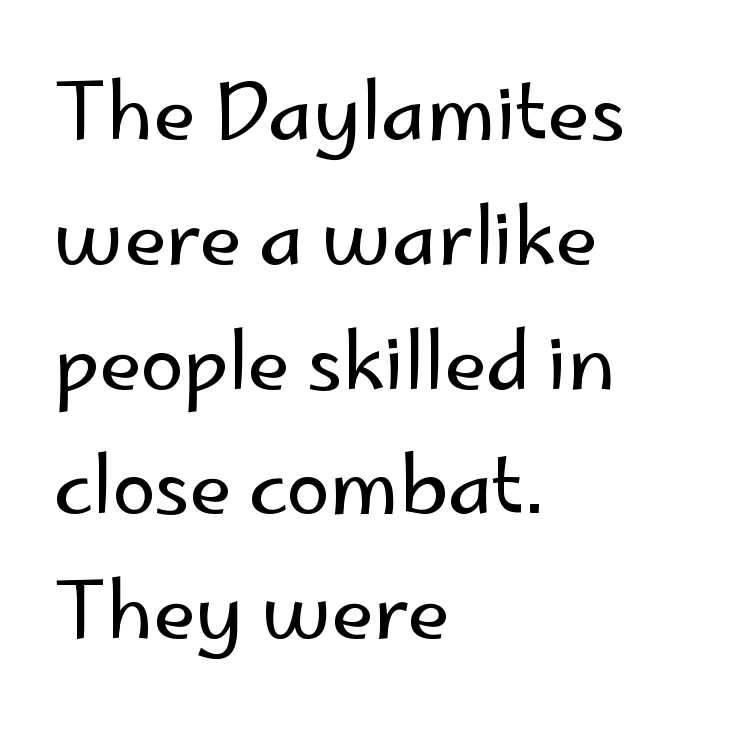
The image shows 78 px regular-weight sans-serif type, upright; set left-aligned, normal line spacing (1.6x), normal letter spacing, not underlined; low stroke contrast and a small x-height.
